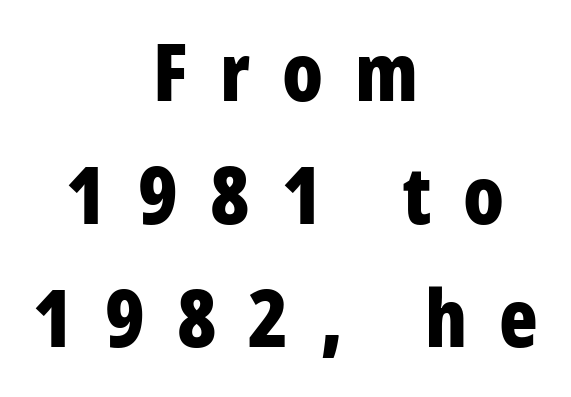
The foot of each line stays bare and open. The typesetting leans heavy: a genuine bold. Unlike a traditional serif, this face leaves its strokes unadorned. Whoever set this chose a conventional vertical rhythm.
